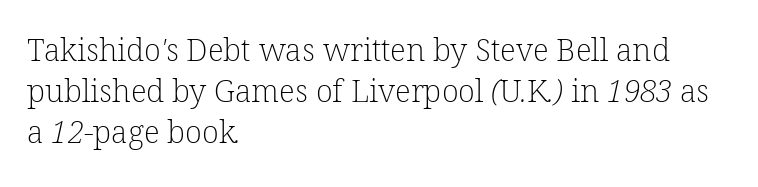
Is the letter spacing exaggerated? No — it looks like the ordinary default. The rendering uses natural spacing where letterforms have individual widths. The gap between lines stays unmarked. Leftover space on each line is placed entirely after the last word.
